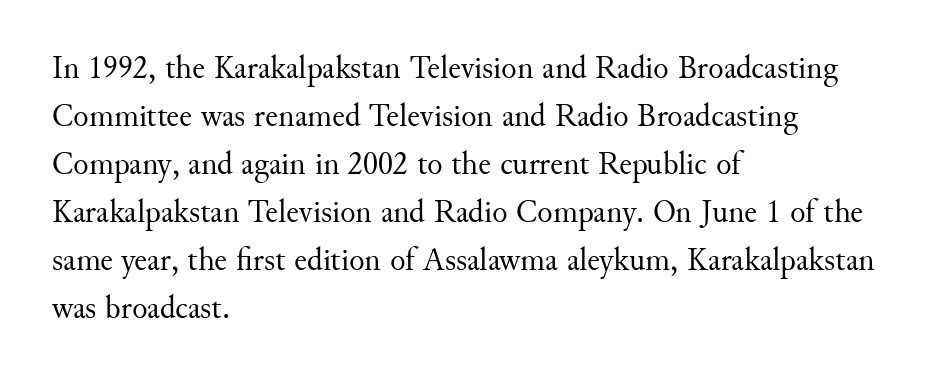
Q: Is the text bold? A: No.
Q: Is the text italic (slanted)? A: No, it is upright.
Q: Is the typeface a serif or a sans-serif typeface? A: Serif.
Q: Is the text underlined? A: No.
Q: How is the paragraph aligned? A: Left-aligned.
Q: Is the spacing between letters normal or unusually wide? A: Normal.
Q: Is the spacing between lines tight, normal or loose? A: Normal.
Q: Width (condensed, normal, or wide)? A: Normal.
Q: Stroke contrast? A: Medium.
Q: x-height? A: Small.
Q: Monospaced? A: No.
